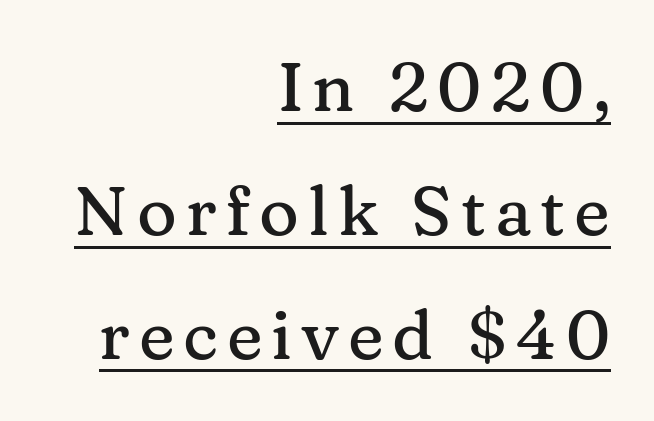
{"serif": "yes", "italic": "no", "width": "normal", "stroke_contrast": "medium", "x_height": "medium", "monospaced": "no", "underline": "yes", "align": "right", "line_spacing_ratio": 1.82, "glyph_px": 68}
